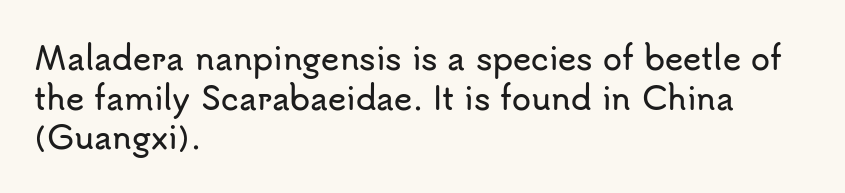
{"serif": "no", "italic": "no", "width": "normal", "stroke_contrast": "low", "x_height": "small", "monospaced": "no", "underline": "no", "align": "left", "line_spacing": "normal", "line_spacing_ratio": 1.28, "letter_spacing": "normal", "letter_spacing_em": 0.0, "glyph_px": 31}
